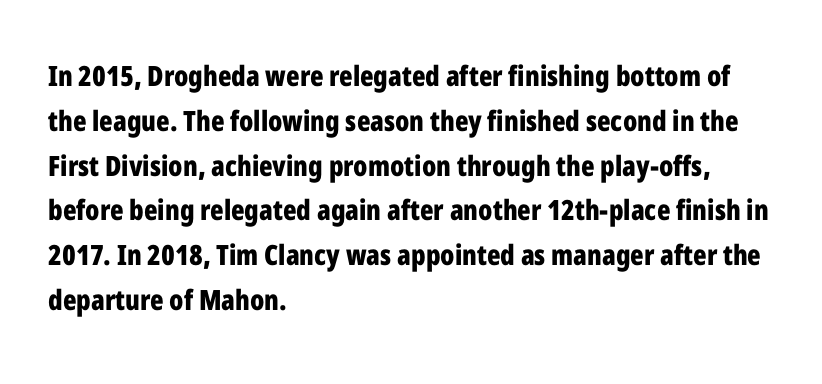
{"serif": "no", "italic": "no", "bold": "yes", "weight": "bold", "width": "condensed", "stroke_contrast": "low", "x_height": "medium", "monospaced": "no", "underline": "no", "align": "left", "line_spacing": "normal", "line_spacing_ratio": 1.6, "letter_spacing": "normal", "letter_spacing_em": 0.0, "glyph_px": 28}
